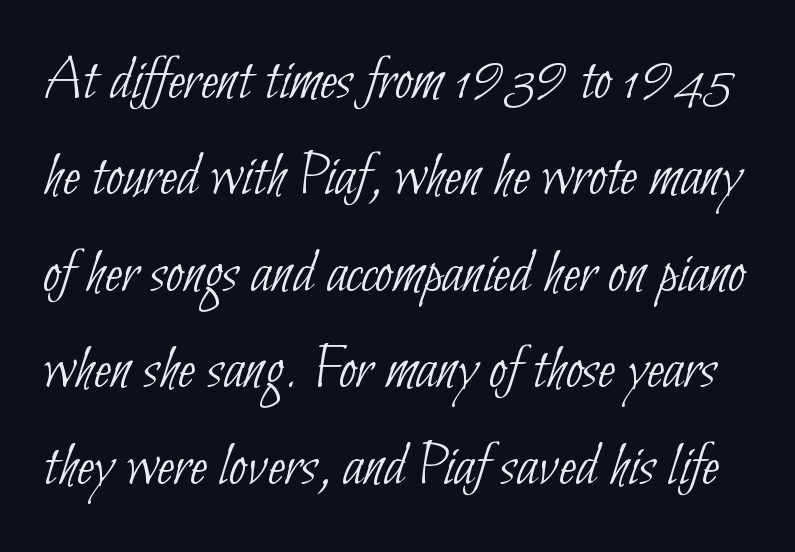
The image shows 63 px thin, condensed sans-serif type; set normal line spacing (1.53x), normal letter spacing, not underlined; low stroke contrast and a small x-height.
